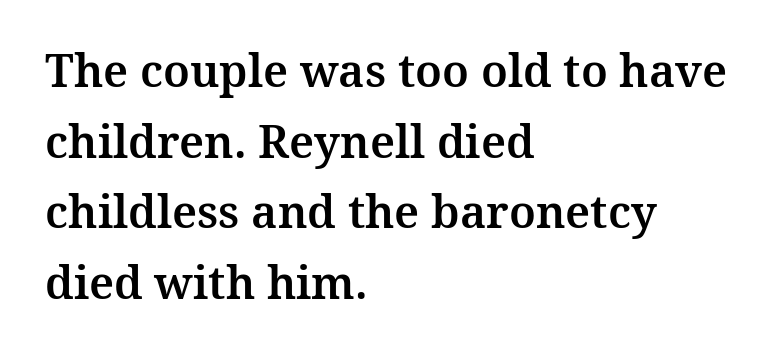
{"serif": "yes", "italic": "no", "width": "normal", "stroke_contrast": "medium", "x_height": "medium", "monospaced": "no", "underline": "no", "align": "left", "line_spacing": "normal", "line_spacing_ratio": 1.57, "letter_spacing": "normal", "letter_spacing_em": 0.0, "glyph_px": 45}
